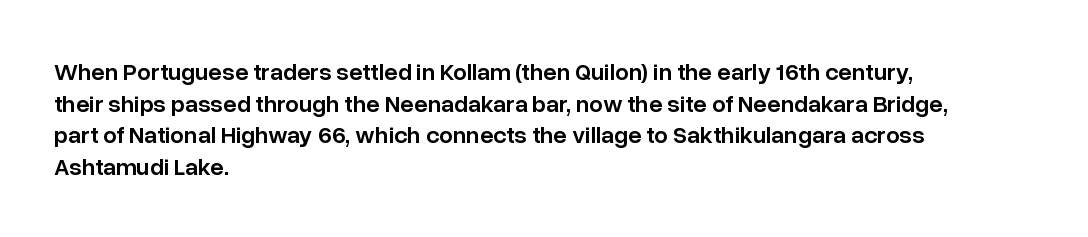
Slightly chunky letters — semibold, I'd say, not full bold. Letter spacing: default. The string is rendered with underlining switched off. Does the leading feel generous? No, just average. These lines are set flush left with a ragged right edge. The letters stand upright; this is a roman face.
